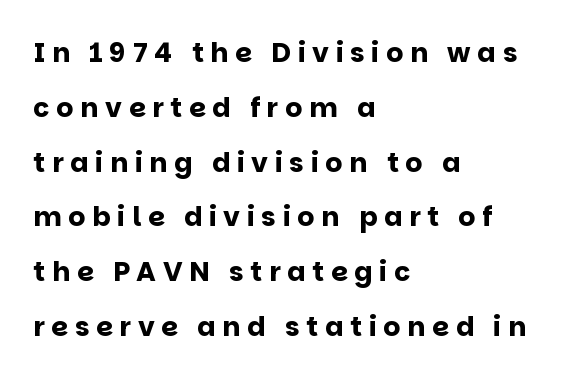
{"italic": "no", "bold": "yes", "underline": "no", "align": "left", "line_spacing": "loose", "line_spacing_ratio": 2.03, "letter_spacing": "wide", "letter_spacing_em": 0.25, "glyph_px": 27}
